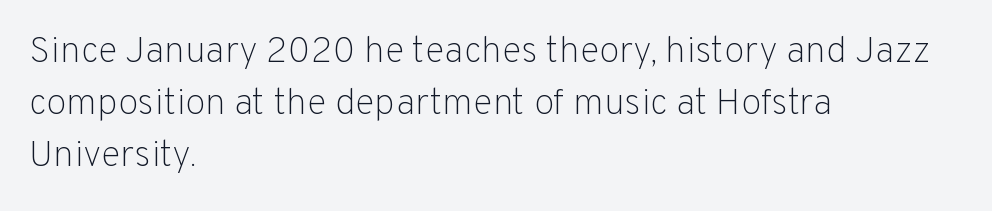
The compositor pushed each line to the left boundary. Regular leading. The face looks like a standard text weight, possibly lighter. This rendering features lettering with no underline. Does extra space separate the letters? No, they use regular spacing.
